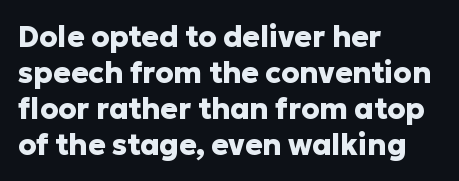
{"serif": "no", "italic": "no", "bold": "yes", "weight": "heavy", "width": "normal", "stroke_contrast": "low", "x_height": "medium", "monospaced": "no", "underline": "no", "align": "left", "line_spacing_ratio": 1.24, "letter_spacing": "normal", "letter_spacing_em": 0.0, "glyph_px": 29}
